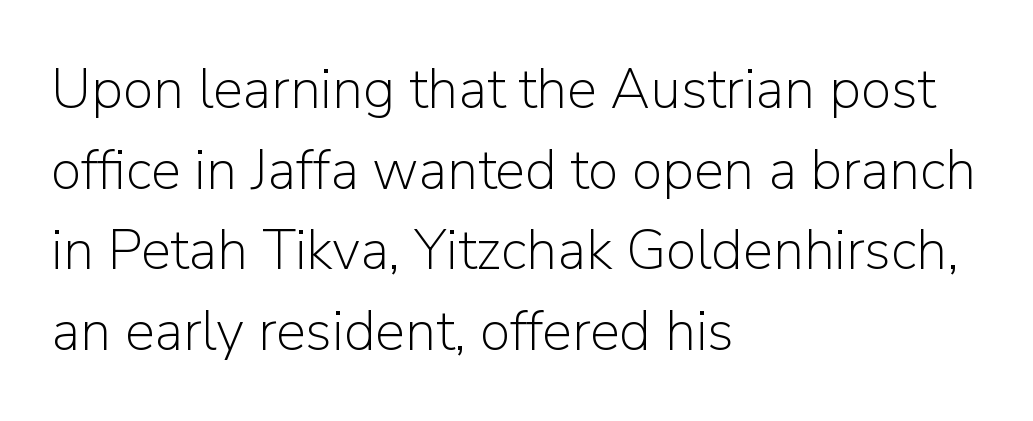
The type family on display is of the sans-serif kind. No word sits above an underline. Quick note: not italic, upright. A light-to-regular cut is what we see here.
